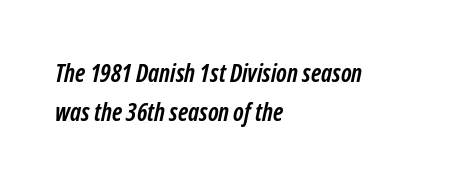
Q: Is the text bold? A: Yes.
Q: Is the text underlined? A: No.
Q: How is the paragraph aligned? A: Left-aligned.
Q: Is the spacing between letters normal or unusually wide? A: Normal.
Q: Is the spacing between lines tight, normal or loose? A: Normal.
